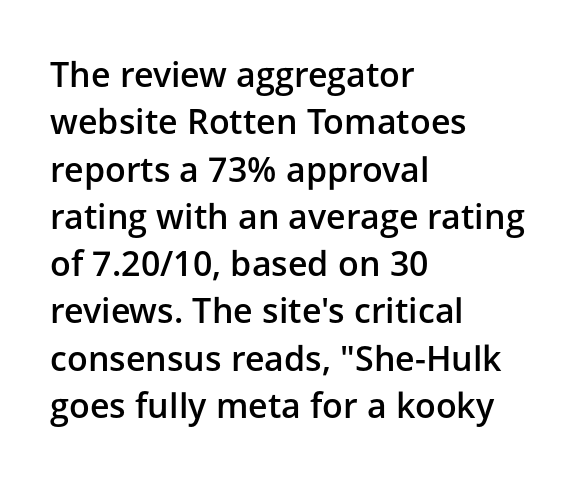
{"serif": "no", "italic": "no", "bold": "semi", "weight": "semibold", "width": "normal", "stroke_contrast": "low", "x_height": "medium", "monospaced": "no", "underline": "no", "align": "left", "line_spacing": "normal", "line_spacing_ratio": 1.39, "letter_spacing": "normal", "letter_spacing_em": 0.0, "glyph_px": 34}
